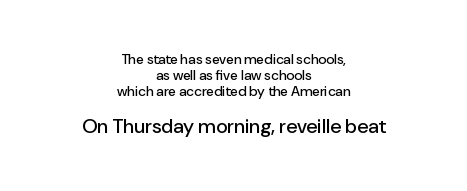
The image shows 20 px text type, upright; set centered, tight line spacing (1.13x), normal letter spacing, not underlined; the second (bottom) block is 1.43x larger.
